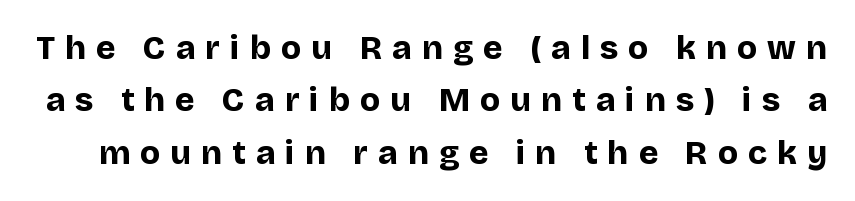
{"serif": "no", "italic": "no", "bold": "yes", "weight": "bold", "width": "normal", "stroke_contrast": "low", "x_height": "large", "monospaced": "no", "underline": "no", "line_spacing": "normal", "line_spacing_ratio": 1.59, "letter_spacing": "wide", "letter_spacing_em": 0.31, "glyph_px": 33}
